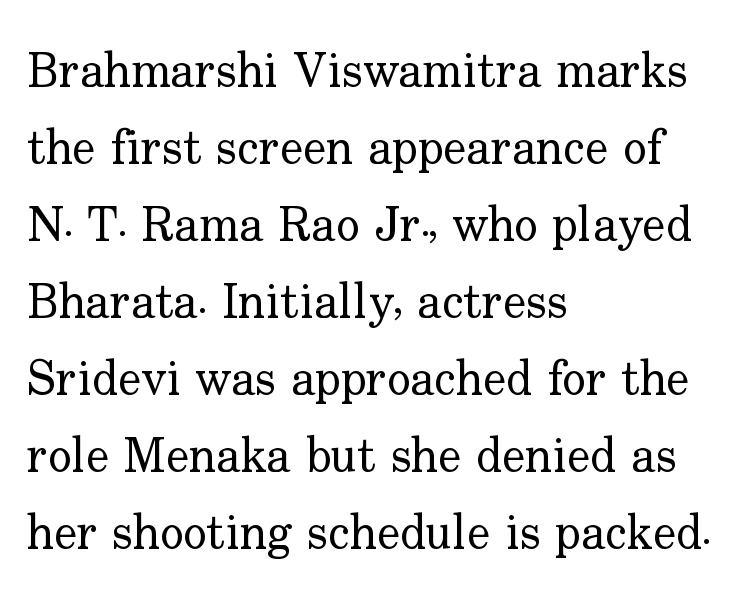
The image shows 49 px regular-weight serif type, upright; set left-aligned, normal line spacing (1.57x), normal letter spacing, not underlined; low stroke contrast and a small x-height.
